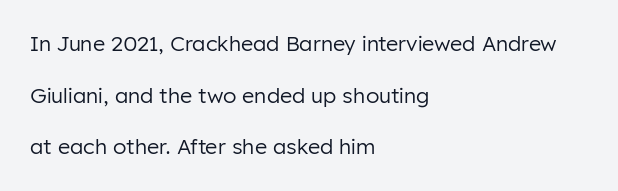
These lines were composed using upright roman letters. Heaviness? Minimal to ordinary, like unemphasized prose. Anything drawn beneath the words? Only blank space. Vertical spacing — loose.
